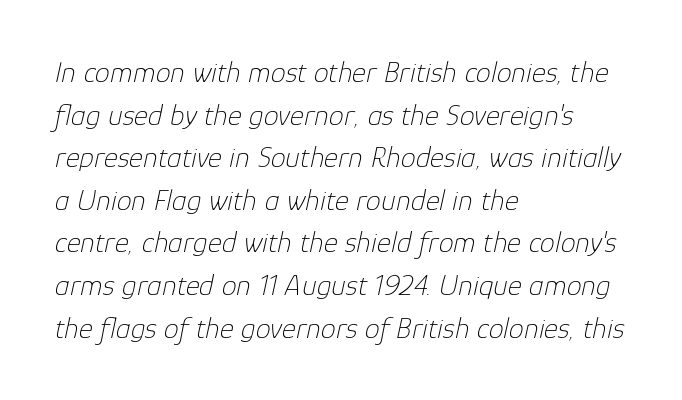
A bare baseline throughout the passage. One-word summary of the alignment: left. Italic? Definitely — the glyphs are oblique. No extra tracking has been applied to these lines. One glance says typical: line gaps are just what's usual.
